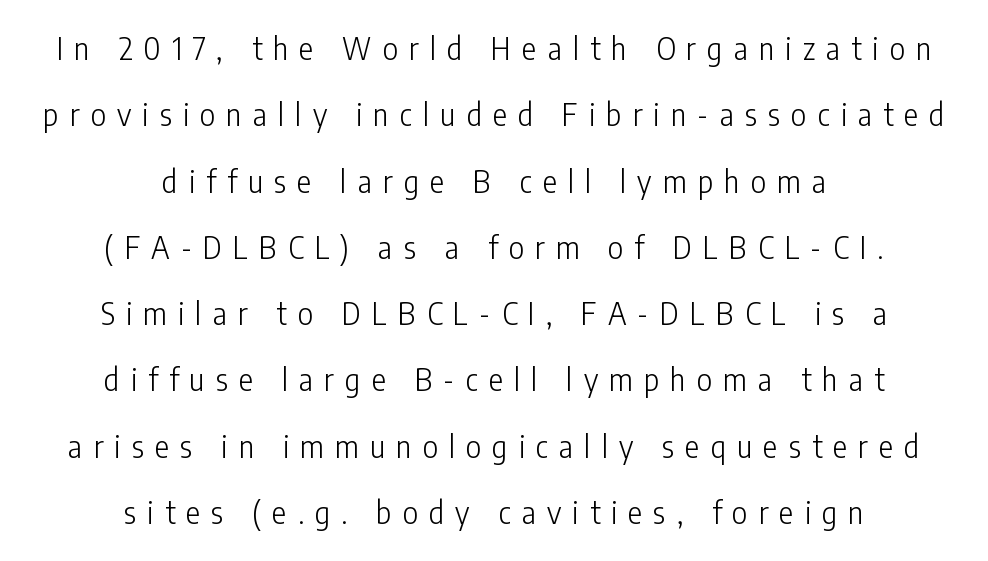
{"serif": "no", "italic": "no", "bold": "no", "weight": "light", "width": "condensed", "stroke_contrast": "low", "x_height": "medium", "monospaced": "no", "underline": "no", "align": "center", "line_spacing": "loose", "line_spacing_ratio": 2.21, "letter_spacing": "wide", "letter_spacing_em": 0.37, "glyph_px": 30}
